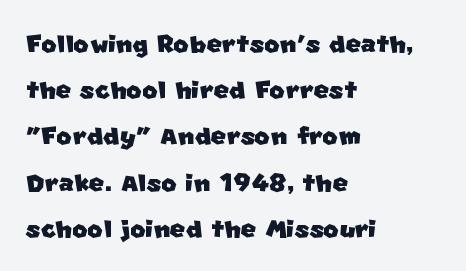
Q: Is the typeface a serif or a sans-serif typeface? A: Sans-serif.
Q: Is the text underlined? A: No.
Q: How is the paragraph aligned? A: Left-aligned.
Q: Is the spacing between letters normal or unusually wide? A: Normal.
Q: Is the spacing between lines tight, normal or loose? A: Normal.
Q: Width (condensed, normal, or wide)? A: Normal.
Q: Stroke contrast? A: Low.
Q: x-height? A: Large.
Q: Monospaced? A: No.
